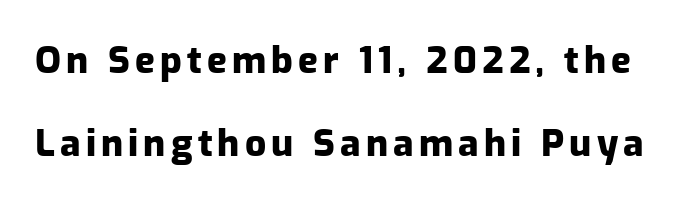
The image shows 37 px heavy sans-serif type, upright; set loose line spacing (2.23x), not underlined; low stroke contrast and a medium x-height.
